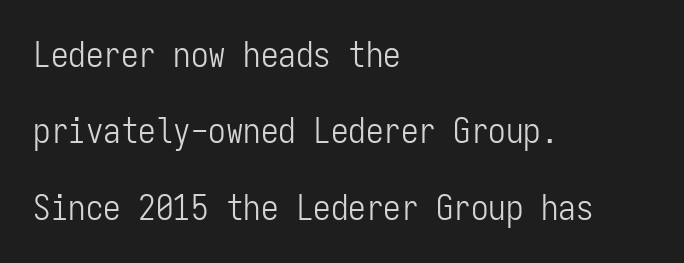
{"serif": "no", "italic": "no", "bold": "no", "weight": "light", "width": "condensed", "stroke_contrast": "low", "x_height": "medium", "monospaced": "yes", "underline": "no", "align": "left", "line_spacing": "loose", "line_spacing_ratio": 2.18, "letter_spacing": "normal", "letter_spacing_em": 0.0, "glyph_px": 35}
